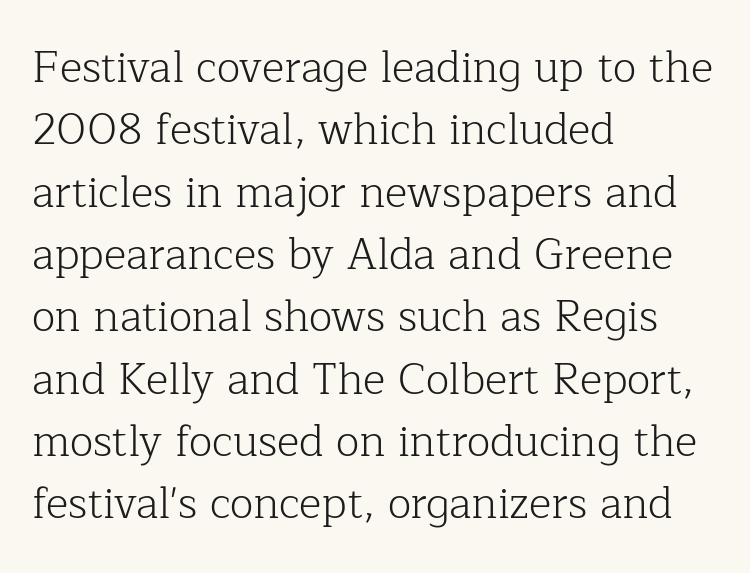
{"serif": "yes", "italic": "no", "bold": "no", "weight": "light", "width": "normal", "stroke_contrast": "low", "x_height": "medium", "monospaced": "no", "underline": "no", "align": "left", "line_spacing": "normal", "line_spacing_ratio": 1.45, "letter_spacing": "normal", "letter_spacing_em": 0.0, "glyph_px": 43}
